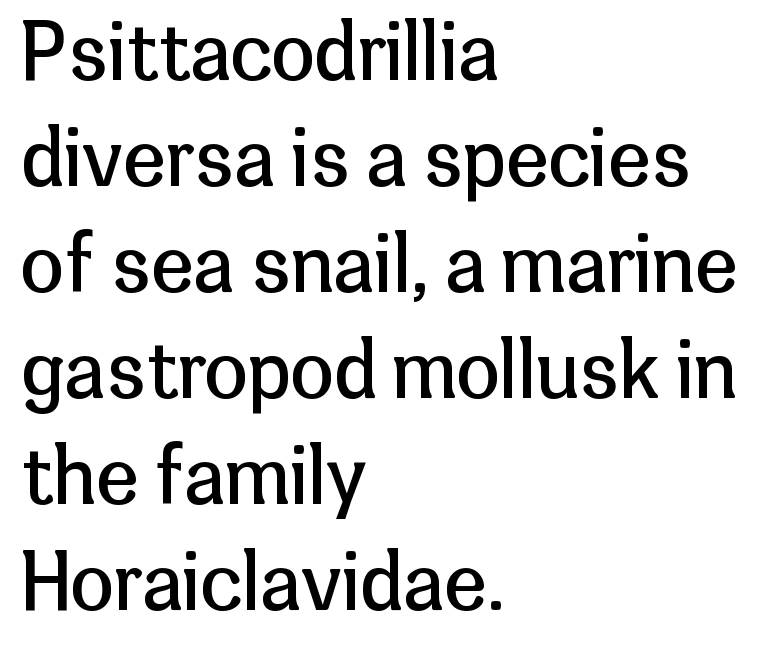
{"serif": "no", "italic": "no", "bold": "no", "weight": "regular", "width": "normal", "stroke_contrast": "low", "x_height": "medium", "monospaced": "no", "underline": "no", "align": "left", "line_spacing": "normal", "line_spacing_ratio": 1.36, "letter_spacing": "normal", "letter_spacing_em": 0.0, "glyph_px": 78}
